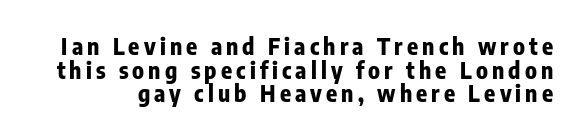
Quick note: underline off. Summary of vertical rhythm: compact, with narrow interline spacing. Quick note: not italic, upright. Plenty of ink on the page — the face is bold.
